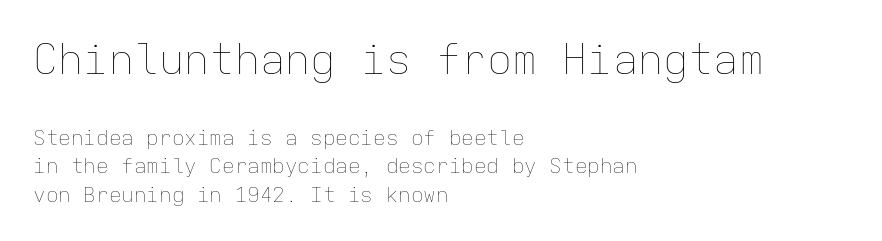
Q: Is the text bold? A: No.
Q: Is the text italic (slanted)? A: No, it is upright.
Q: Is the text underlined? A: No.
Q: How is the paragraph aligned? A: Left-aligned.
Q: Is the spacing between letters normal or unusually wide? A: Normal.
Q: Is the spacing between lines tight, normal or loose? A: Normal.
Q: Which block of text is set in a larger size, the first (top) or the second (bottom)? A: The first (top) one.
Q: Width (condensed, normal, or wide)? A: Normal.
Q: Stroke contrast? A: Low.
Q: x-height? A: Medium.
Q: Monospaced? A: Yes.
